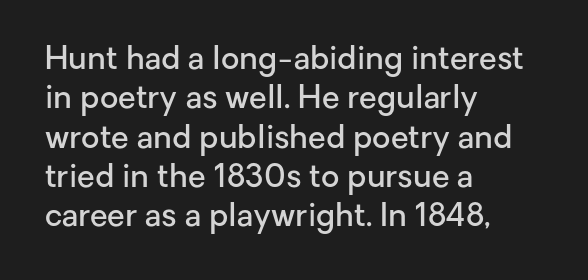
The gap between lines stays unmarked. Here the designer chose a conventional face with non-uniform glyph widths. Unlike italic type, these characters show no tilt at all. On the weight axis this lands at semibold, roughly 600. Default kerning and tracking; the words read as compact shapes. A sans-serif font was chosen for this passage.
